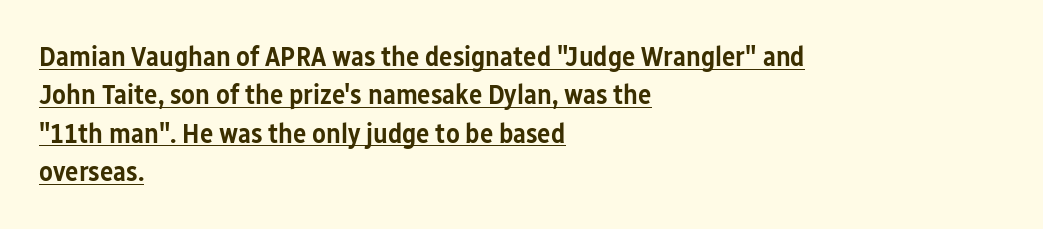
Compared with undecorated copy, this sample adds a rule below the words. Italic? Not at all — the glyphs are vertical. The strokes are fattened partway — semibold, not bold. This is sans-serif lettering, the kind often seen on screens and signage. These lines sit exactly where default settings would place them. A typesetter would call this zero additional tracking.
